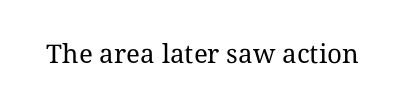
{"italic": "no", "bold": "no", "underline": "no", "letter_spacing": "normal", "letter_spacing_em": 0.0, "glyph_px": 26}
